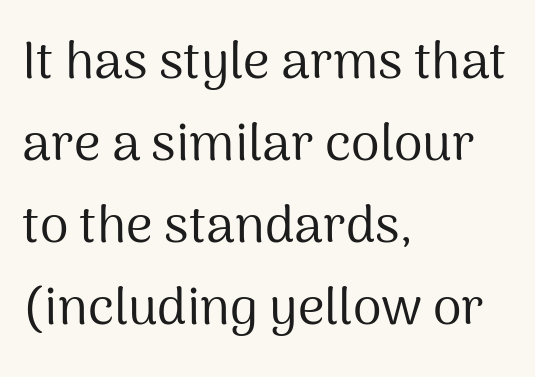
Horizontally, the lines are justified to the leading edge only. The lines sit at an ordinary, default distance from one another. Nothing heavy about these letters — not bold at all. The space directly below the letters is spotless. Looks like regular typesetting: each glyph gets only the width it needs.
